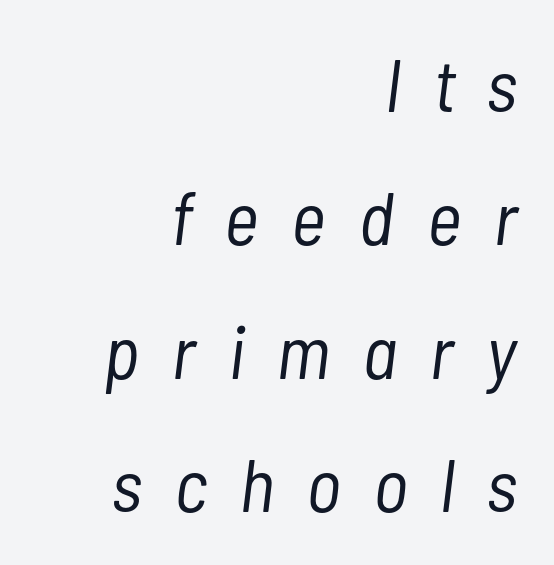
{"italic": "yes", "lean": "right", "slant_degrees": 7, "bold": "no", "weight": "light", "width": "condensed", "stroke_contrast": "low", "x_height": "medium", "monospaced": "no", "underline": "no", "align": "right", "line_spacing_ratio": 1.78, "letter_spacing": "wide", "letter_spacing_em": 0.44, "glyph_px": 75}
